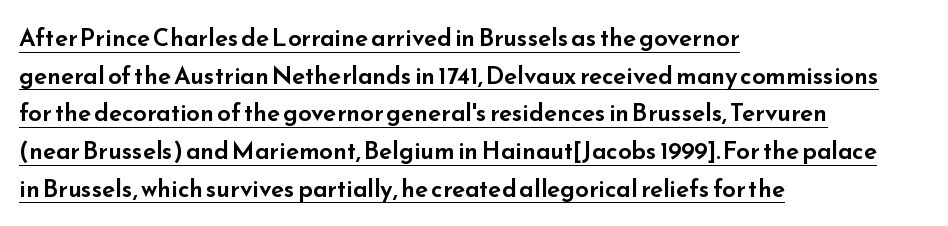
{"italic": "no", "underline": "yes", "align": "left", "line_spacing": "normal", "line_spacing_ratio": 1.57, "letter_spacing": "normal", "letter_spacing_em": 0.0, "glyph_px": 24}
